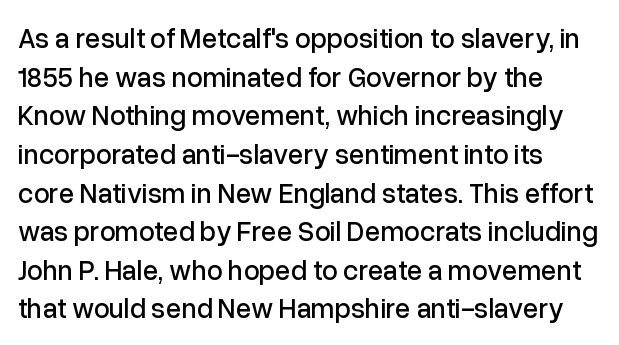
{"serif": "no", "italic": "no", "width": "normal", "stroke_contrast": "low", "x_height": "medium", "monospaced": "no", "underline": "no", "line_spacing": "normal", "line_spacing_ratio": 1.38, "letter_spacing": "normal", "letter_spacing_em": 0.0, "glyph_px": 28}
